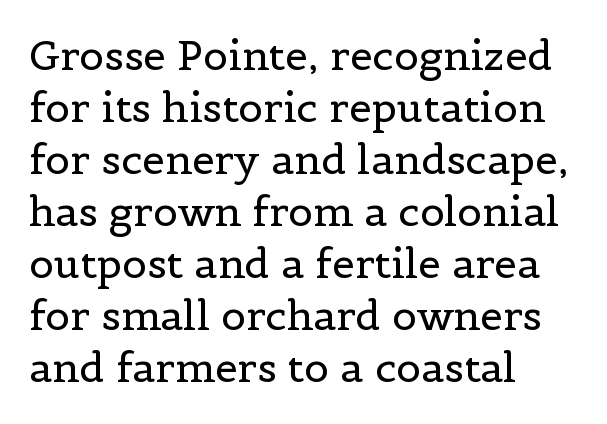
The image shows 41 px regular-weight serif type, upright; set left-aligned, normal line spacing (1.27x), normal letter spacing, not underlined; a medium x-height.
